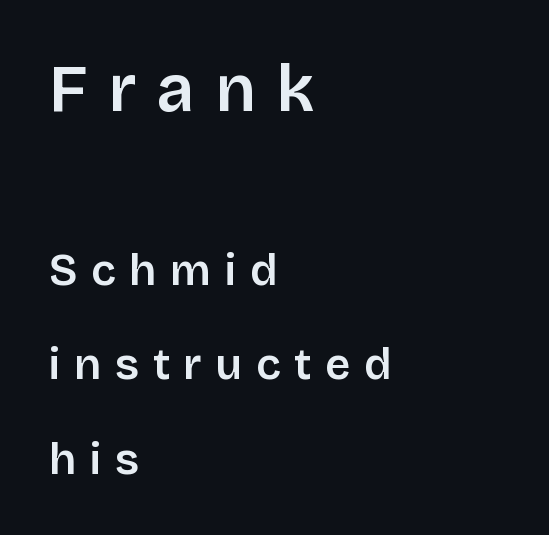
{"serif": "no", "italic": "no", "bold": "semi", "weight": "semibold", "width": "normal", "stroke_contrast": "low", "x_height": "large", "monospaced": "no", "underline": "no", "align": "left", "line_spacing": "loose", "line_spacing_ratio": 2.15, "letter_spacing": "wide", "letter_spacing_em": 0.31, "larger_block": "first", "size_ratio": 1.5, "glyph_px": 66}
